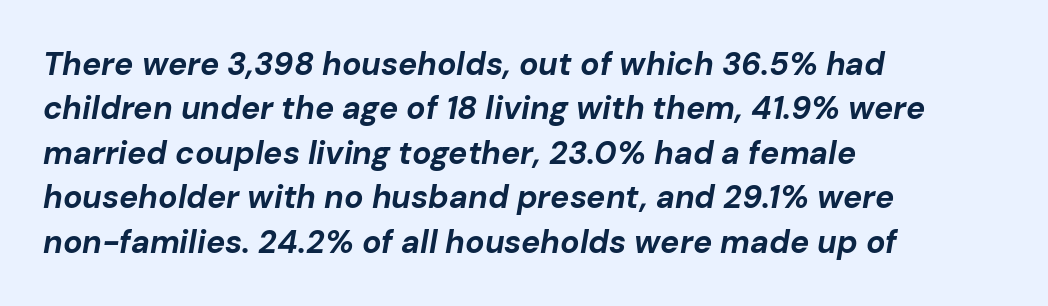
Q: Is the text bold? A: Yes.
Q: Is the text italic (slanted)? A: Yes, it leans right by about 10 degrees.
Q: Is the text underlined? A: No.
Q: How is the paragraph aligned? A: Left-aligned.
Q: Is the spacing between letters normal or unusually wide? A: Normal.
Q: Is the spacing between lines tight, normal or loose? A: Normal.
Q: Width (condensed, normal, or wide)? A: Normal.
Q: Stroke contrast? A: Low.
Q: x-height? A: Medium.
Q: Monospaced? A: No.
